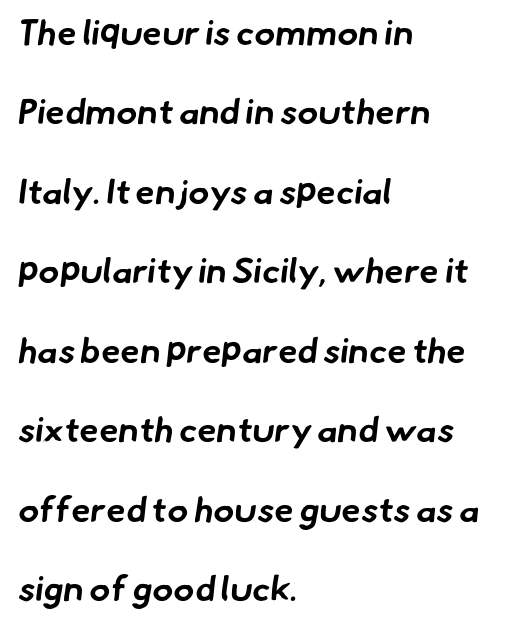
{"serif": "no", "bold": "yes", "weight": "bold", "width": "normal", "stroke_contrast": "low", "x_height": "small", "monospaced": "no", "underline": "no", "align": "left", "line_spacing": "loose", "line_spacing_ratio": 2.27, "letter_spacing": "normal", "letter_spacing_em": 0.0, "glyph_px": 35}
